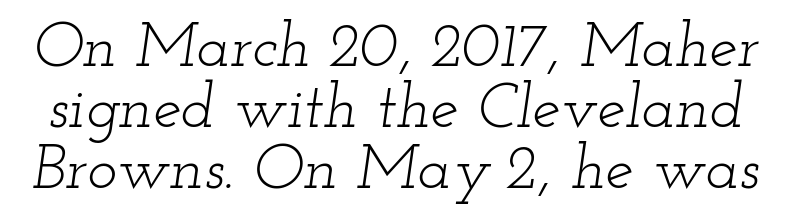
Q: Is the text bold? A: No.
Q: Is the text italic (slanted)? A: Yes, it leans right by about 12 degrees.
Q: Is the typeface a serif or a sans-serif typeface? A: Serif.
Q: Is the text underlined? A: No.
Q: Is the spacing between letters normal or unusually wide? A: Normal.
Q: Is the spacing between lines tight, normal or loose? A: Tight.
Q: Width (condensed, normal, or wide)? A: Wide.
Q: Stroke contrast? A: Low.
Q: x-height? A: Small.
Q: Monospaced? A: No.
